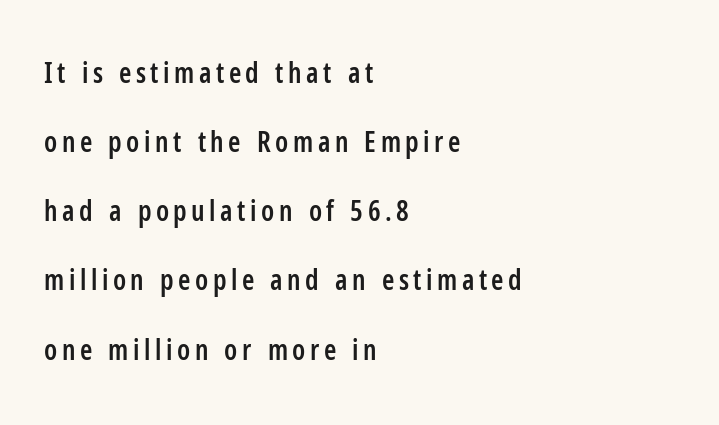
{"serif": "no", "italic": "no", "bold": "semi", "weight": "semibold", "width": "condensed", "stroke_contrast": "low", "x_height": "medium", "monospaced": "no", "underline": "no", "align": "left", "line_spacing": "loose", "line_spacing_ratio": 2.47, "glyph_px": 28}
